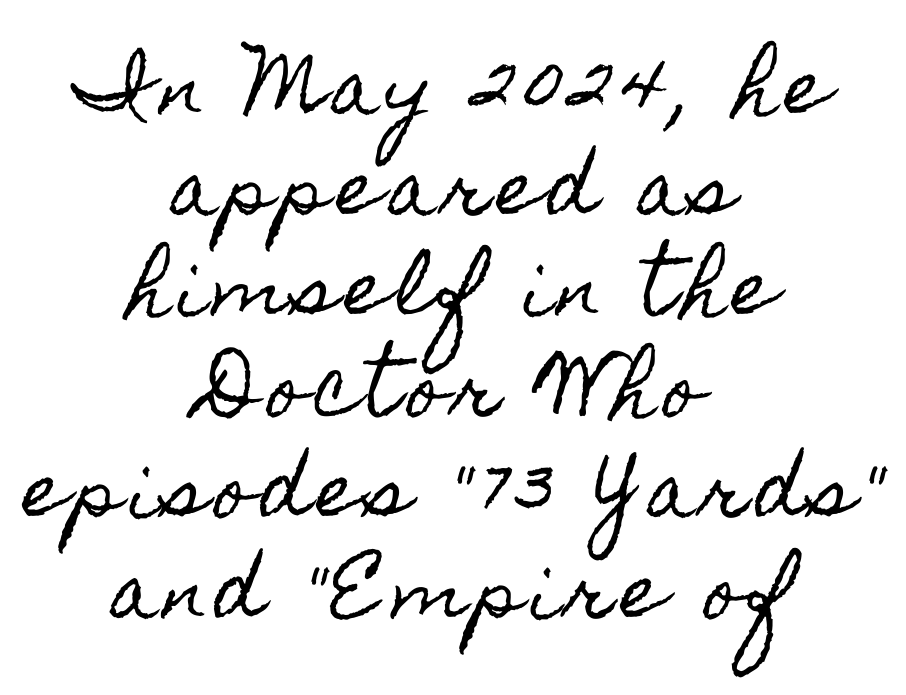
Q: Is the text italic (slanted)? A: Yes.
Q: Is the text underlined? A: No.
Q: How is the paragraph aligned? A: Centered.
Q: Is the spacing between lines tight, normal or loose? A: Normal.
Q: Width (condensed, normal, or wide)? A: Condensed.
Q: x-height? A: Small.
Q: Monospaced? A: No.
